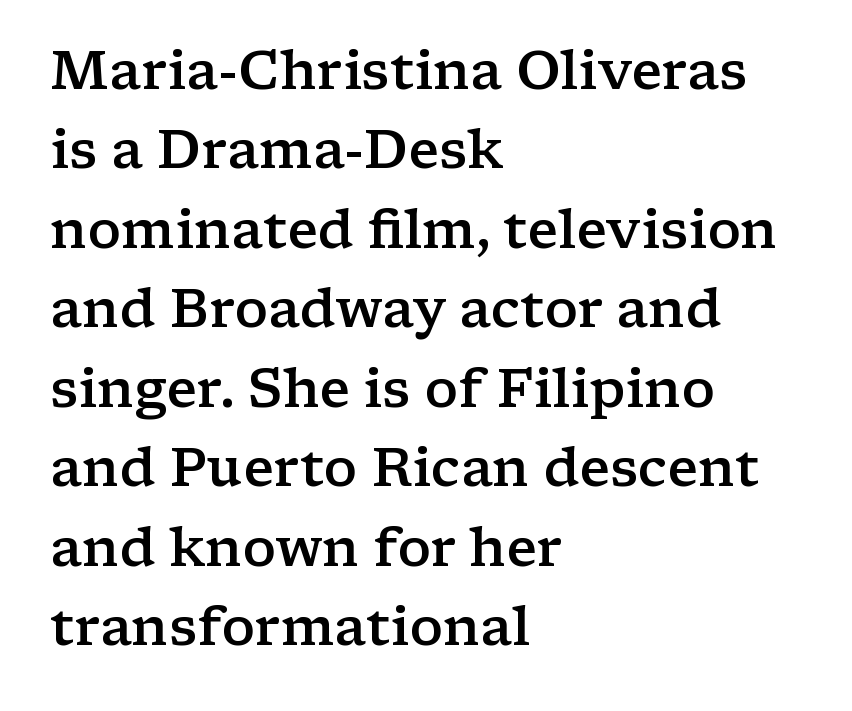
{"serif": "yes", "italic": "no", "bold": "semi", "weight": "semibold", "width": "wide", "stroke_contrast": "low", "x_height": "medium", "monospaced": "no", "underline": "no", "align": "left", "line_spacing": "normal", "line_spacing_ratio": 1.5, "letter_spacing": "normal", "letter_spacing_em": 0.0, "glyph_px": 53}
